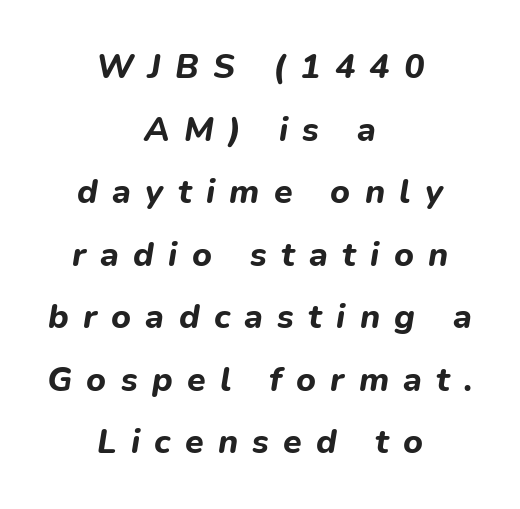
The image shows 34 px bold type, italic (leaning right); set centered, line spacing 1.84x, unusually wide letter spacing (+0.42 em), not underlined; low stroke contrast and a medium x-height.
